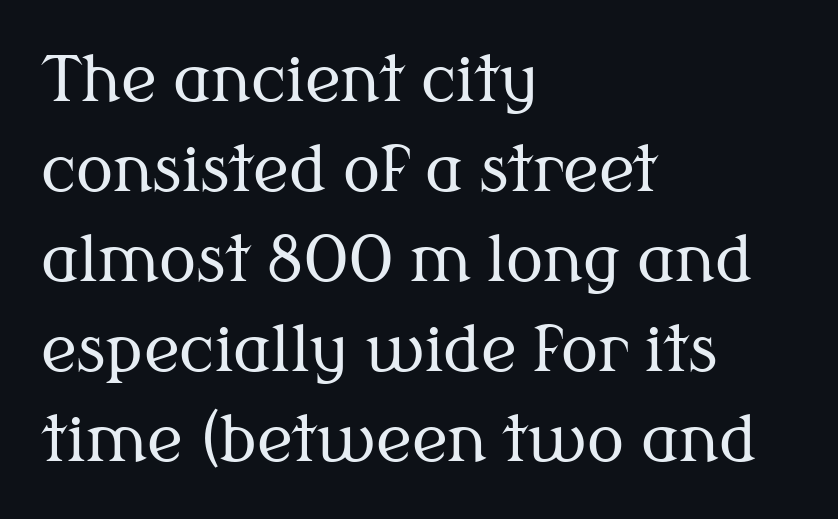
The face used here is seriffed, in the tradition of book romans. No extra tracking has been applied to these lines. These lines stack with their left ends in a neat column. The words here are not underlined.
